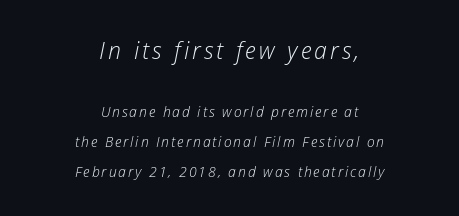
Q: Is the text bold? A: No.
Q: Is the text italic (slanted)? A: Yes, it leans right by about 12 degrees.
Q: Is the text underlined? A: No.
Q: How is the paragraph aligned? A: Centered.
Q: Is the spacing between lines tight, normal or loose? A: Loose.
Q: Which block of text is set in a larger size, the first (top) or the second (bottom)? A: The first (top) one.
